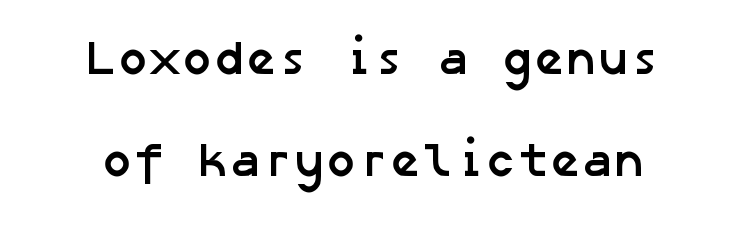
Q: Is the text bold? A: Yes.
Q: Is the typeface a serif or a sans-serif typeface? A: Sans-serif.
Q: Is the text underlined? A: No.
Q: How is the paragraph aligned? A: Centered.
Q: Is the spacing between letters normal or unusually wide? A: Normal.
Q: Is the spacing between lines tight, normal or loose? A: Loose.
Q: Width (condensed, normal, or wide)? A: Normal.
Q: Stroke contrast? A: Low.
Q: x-height? A: Medium.
